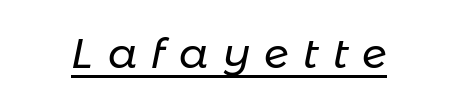
The image shows 42 px regular-weight type, italic (leaning right); set unusually wide letter spacing (+0.34 em), underlined; low stroke contrast and a medium x-height.
